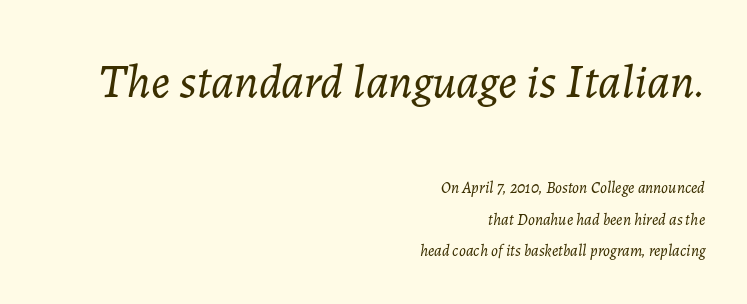
Q: Is the text bold? A: No.
Q: Is the text italic (slanted)? A: Yes, it leans right by about 7 degrees.
Q: Is the text underlined? A: No.
Q: How is the paragraph aligned? A: Right-aligned.
Q: Is the spacing between letters normal or unusually wide? A: Normal.
Q: Is the spacing between lines tight, normal or loose? A: Loose.
Q: Which block of text is set in a larger size, the first (top) or the second (bottom)? A: The first (top) one.
Q: Width (condensed, normal, or wide)? A: Normal.
Q: Stroke contrast? A: Low.
Q: x-height? A: Medium.
Q: Monospaced? A: No.
